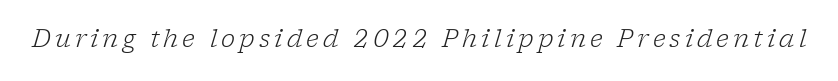
Q: Is the text bold? A: No.
Q: Is the text italic (slanted)? A: Yes, it leans right by about 17 degrees.
Q: Is the text underlined? A: No.
